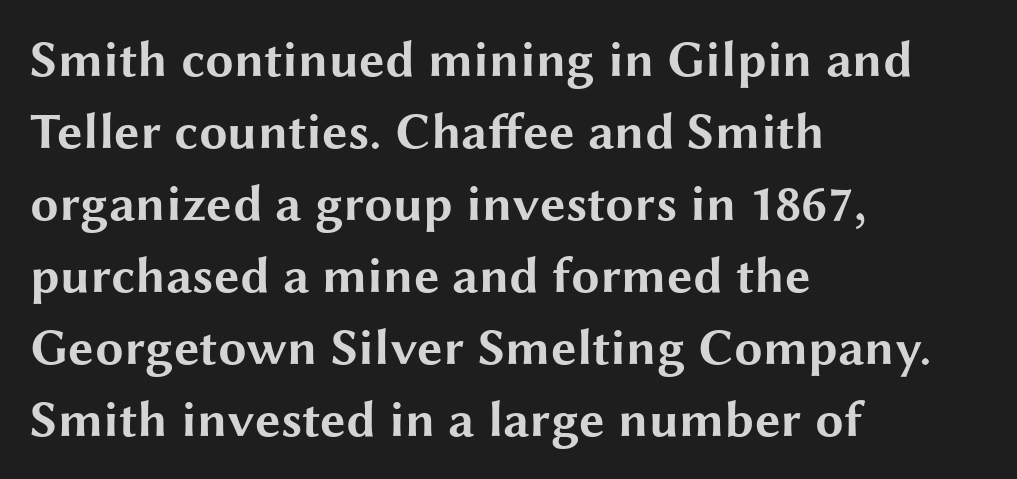
Observe the ordinary spacing: letters are neighbours, not strangers. Vertical spacing — default. Words float on clear page, feet unadorned. The rendering uses a bold face; every stroke is thick and dark. The setting favours the left margin, as ordinary paragraphs usually do.
